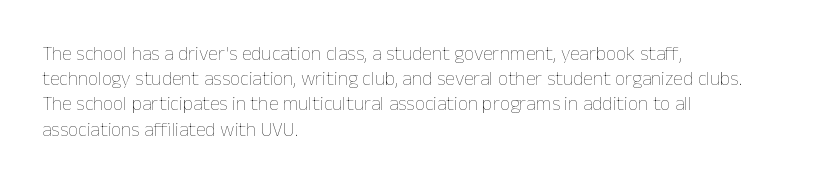
Q: Is the text bold? A: No.
Q: Is the text italic (slanted)? A: No, it is upright.
Q: Is the text underlined? A: No.
Q: How is the paragraph aligned? A: Left-aligned.
Q: Is the spacing between letters normal or unusually wide? A: Normal.
Q: Is the spacing between lines tight, normal or loose? A: Normal.
